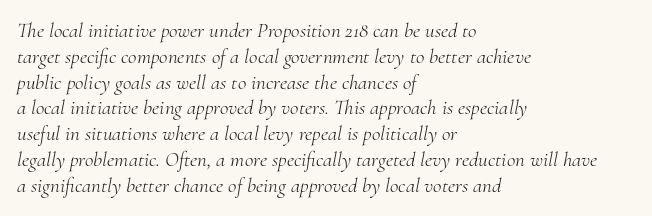
{"italic": "yes", "lean": "right", "slant_degrees": 10, "bold": "no", "underline": "no", "align": "left", "line_spacing_ratio": 1.23, "letter_spacing": "normal", "letter_spacing_em": 0.0, "glyph_px": 21}
